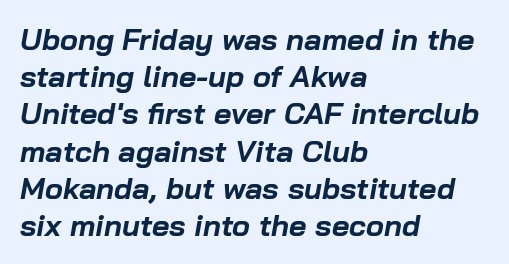
Spacing verdict: proportional, widths tailored to each character. The text block is weighted toward the left margin, trailing off unevenly rightward. The letters are slanted; this is an italic face. Quick note: underline off. The horizontal fit of the characters is conventional and even.
